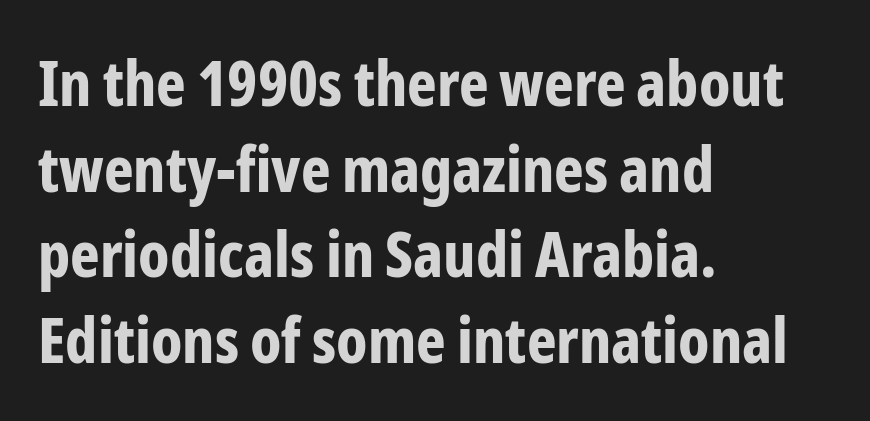
These lines are composed in type without serifs. One-word summary of the alignment: left. Varying glyph widths throughout — classic text-font behaviour. Italic? Not at all — the glyphs are vertical. Quick note: interline space is typical.
